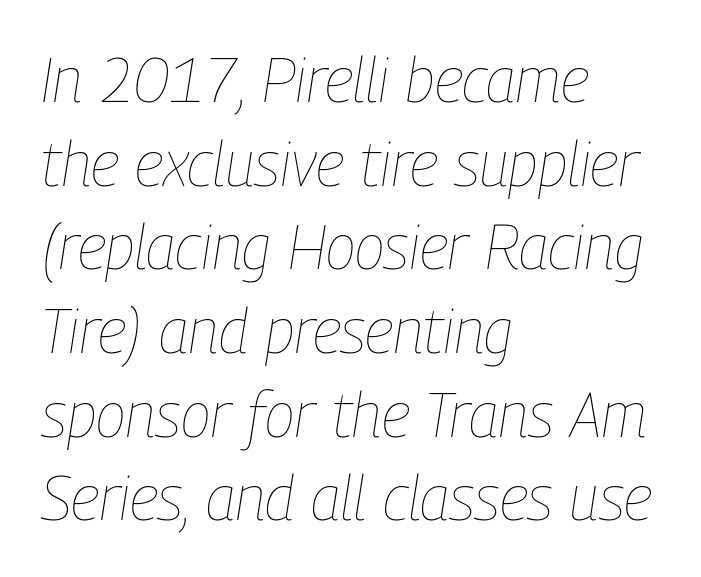
The image shows 62 px thin, condensed type, italic (leaning right); set left-aligned, normal line spacing (1.35x), normal letter spacing, not underlined; low stroke contrast and a medium x-height.
